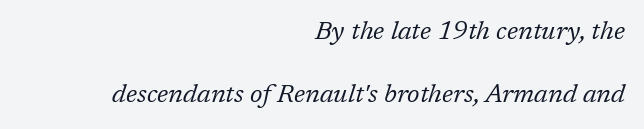
The type is set solid horizontally, with unmodified tracking. Underline: absent. This is oblique type, the kind used for emphasis or titles. The setting favours the right margin, as signatures and pull-quotes sometimes do. Is the type heavy? It reads as light-to-regular instead. Whoever set this chose breathing room over compactness in the vertical rhythm.
